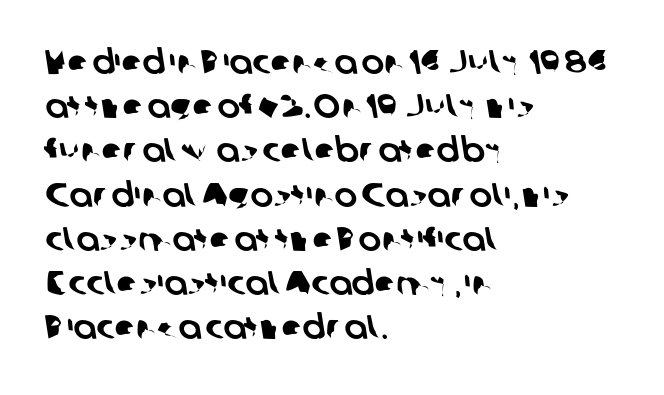
The image shows 34 px sans-serif type; set left-aligned, normal line spacing (1.3x), normal letter spacing, not underlined; low stroke contrast and a medium x-height.
